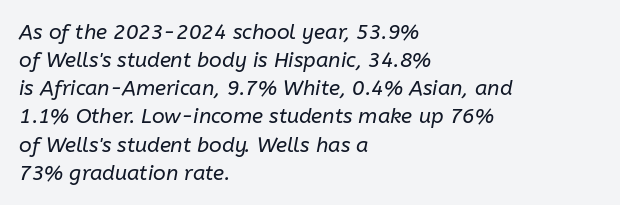
These lines are set flush left with a ragged right edge. The text carries the slant typical of an italic or oblique font. The block of text has a typical density, with ordinary space between rows. Vertical stems look standard width or narrower in stroke. Is the letter spacing exaggerated? No — it looks like the ordinary default. Type without underlining.
